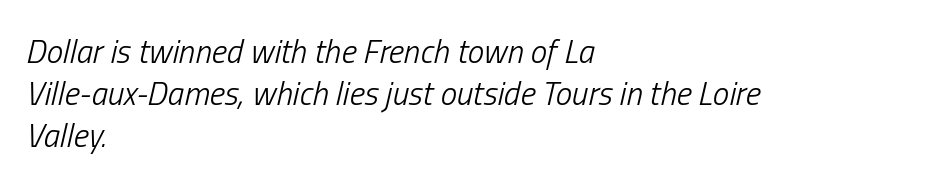
Q: Is the text bold? A: No.
Q: Is the text italic (slanted)? A: Yes, it leans right by about 13 degrees.
Q: Is the text underlined? A: No.
Q: How is the paragraph aligned? A: Left-aligned.
Q: Is the spacing between letters normal or unusually wide? A: Normal.
Q: Is the spacing between lines tight, normal or loose? A: Normal.
Q: Width (condensed, normal, or wide)? A: Condensed.
Q: Stroke contrast? A: Low.
Q: x-height? A: Medium.
Q: Monospaced? A: No.
